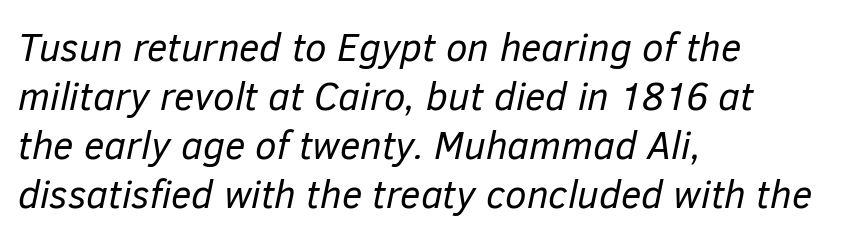
{"italic": "yes", "lean": "right", "slant_degrees": 12, "bold": "no", "weight": "regular", "width": "normal", "stroke_contrast": "low", "x_height": "medium", "monospaced": "no", "underline": "no", "align": "left", "line_spacing": "normal", "line_spacing_ratio": 1.26, "letter_spacing": "normal", "letter_spacing_em": 0.0, "glyph_px": 39}
